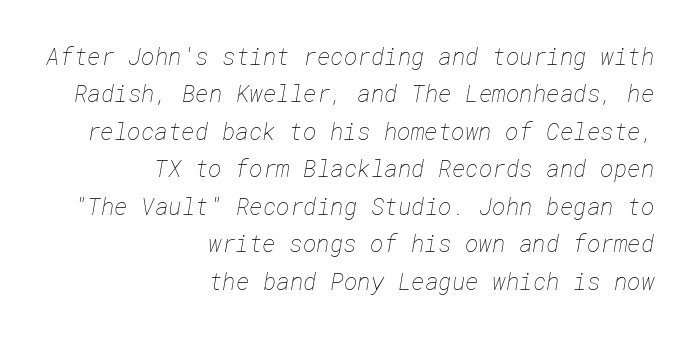
Each row of text sits above clean, open space. Heft: none added — not bold. Leading matches the norm, producing a regular column. The passage is arranged like a letterhead date or caption credit — flush right. What stands out about the letter spacing? Nothing — it is the standard amount.
